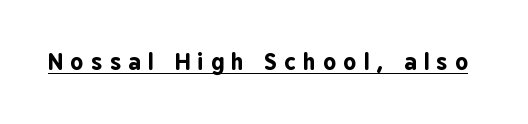
The image shows 22 px bold type, upright; set unusually wide letter spacing (+0.35 em), underlined.
